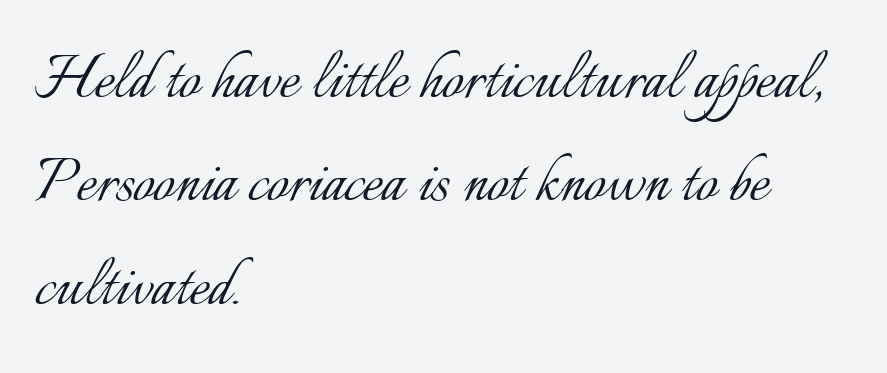
{"bold": "no", "weight": "light", "width": "normal", "stroke_contrast": "low", "x_height": "small", "monospaced": "no", "underline": "no", "align": "left", "line_spacing": "normal", "line_spacing_ratio": 1.36, "letter_spacing": "normal", "letter_spacing_em": 0.0, "glyph_px": 76}
